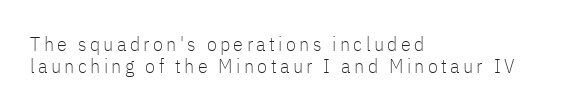
The font sits on the lighter half of the weight spectrum, regular included. This block would grow much taller if given ordinary leading; it's compressed now. It's the straight-up-and-down kind of type. Underlining? Definitely not there.
